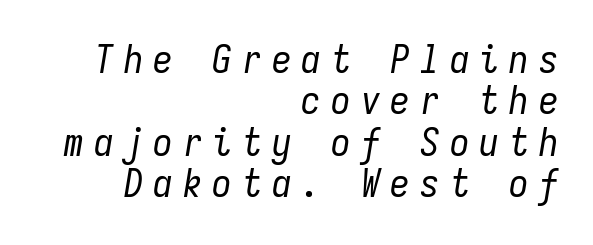
The image shows 39 px regular-weight, condensed type, italic (leaning right), monospaced; set right-aligned, tight line spacing (1.06x), unusually wide letter spacing (+0.26 em), not underlined; low stroke contrast and a medium x-height.
